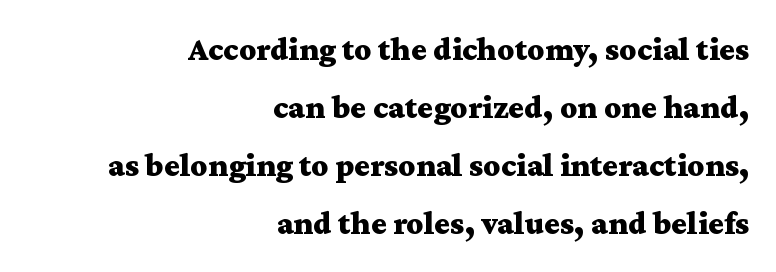
The image shows 33 px bold, wide serif type, upright; set right-aligned, line spacing 1.76x, normal letter spacing, not underlined; medium stroke contrast and a medium x-height.
